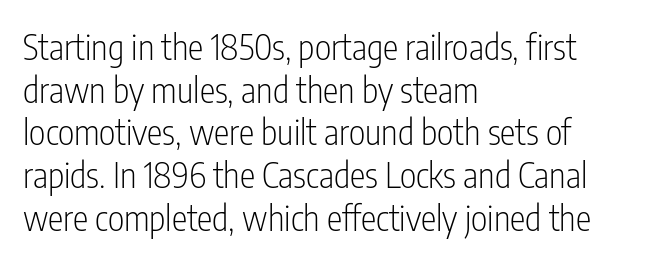
The image shows 35 px light, condensed sans-serif type, upright; set left-aligned, line spacing 1.22x, normal letter spacing, not underlined; low stroke contrast and a medium x-height.
